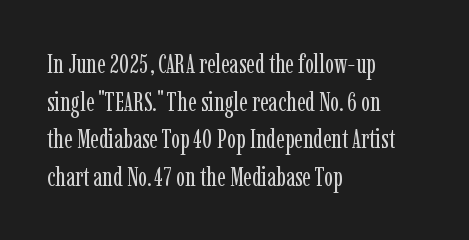
Q: Is the text bold? A: No.
Q: Is the text italic (slanted)? A: No, it is upright.
Q: Is the text underlined? A: No.
Q: How is the paragraph aligned? A: Left-aligned.
Q: Is the spacing between letters normal or unusually wide? A: Normal.
Q: Is the spacing between lines tight, normal or loose? A: Normal.
